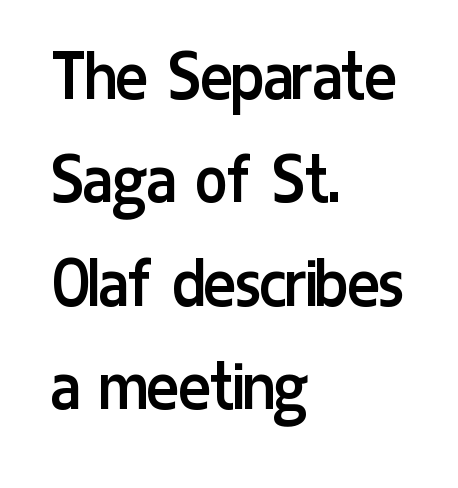
The image shows 76 px regular-weight, condensed sans-serif type, upright; set left-aligned, normal line spacing (1.36x), normal letter spacing, not underlined; low stroke contrast and a medium x-height.
